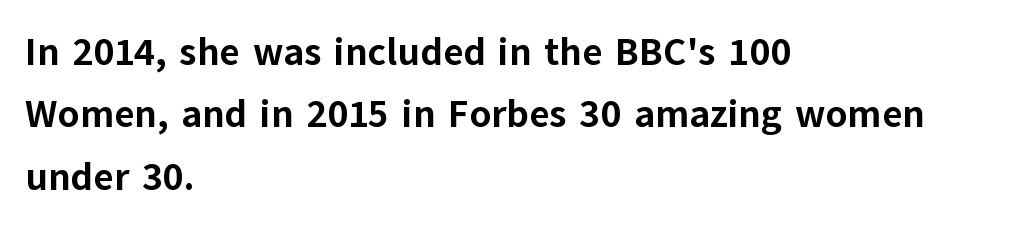
Q: Is the text bold? A: Yes.
Q: Is the text italic (slanted)? A: No, it is upright.
Q: Is the typeface a serif or a sans-serif typeface? A: Sans-serif.
Q: Is the text underlined? A: No.
Q: How is the paragraph aligned? A: Left-aligned.
Q: Is the spacing between letters normal or unusually wide? A: Normal.
Q: Is the spacing between lines tight, normal or loose? A: Normal.
Q: Width (condensed, normal, or wide)? A: Normal.
Q: Stroke contrast? A: Low.
Q: x-height? A: Medium.
Q: Monospaced? A: No.
